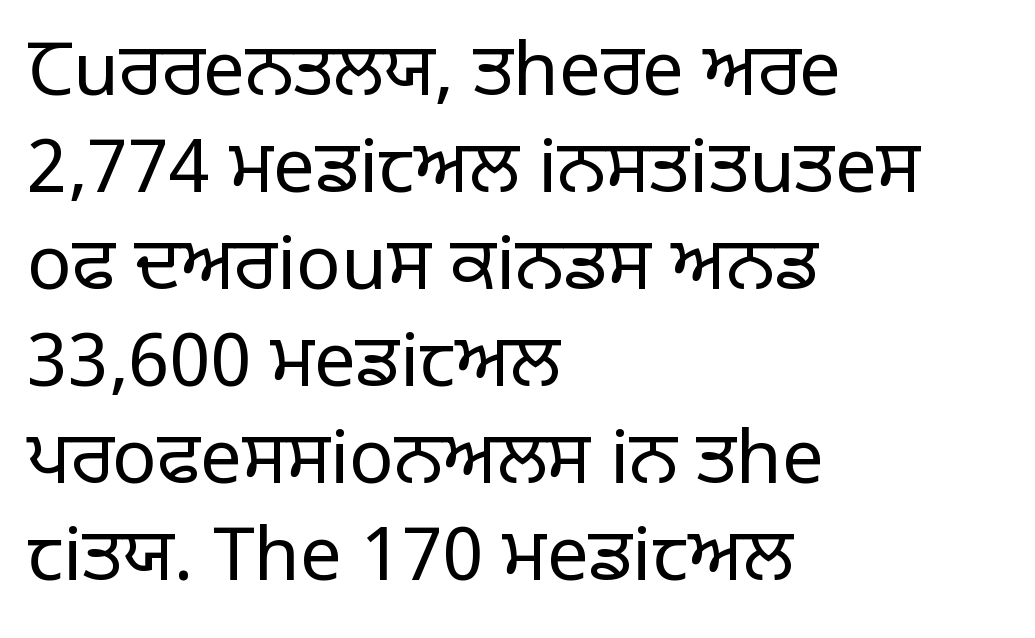
The image shows 74 px regular-weight sans-serif type, upright; set left-aligned, normal line spacing (1.31x), normal letter spacing, not underlined; low stroke contrast and a large x-height.
